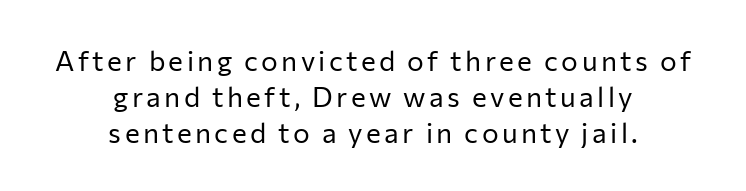
The image shows 28 px regular-weight sans-serif type, upright; set centered, normal line spacing (1.28x), not underlined; low stroke contrast and a medium x-height.
